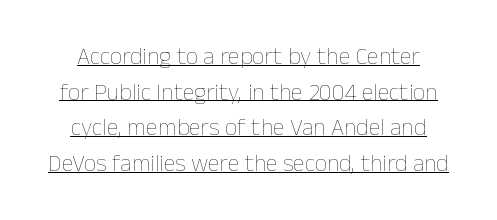
The image shows 24 px text type, upright; set centered, normal line spacing (1.48x), normal letter spacing, underlined.
